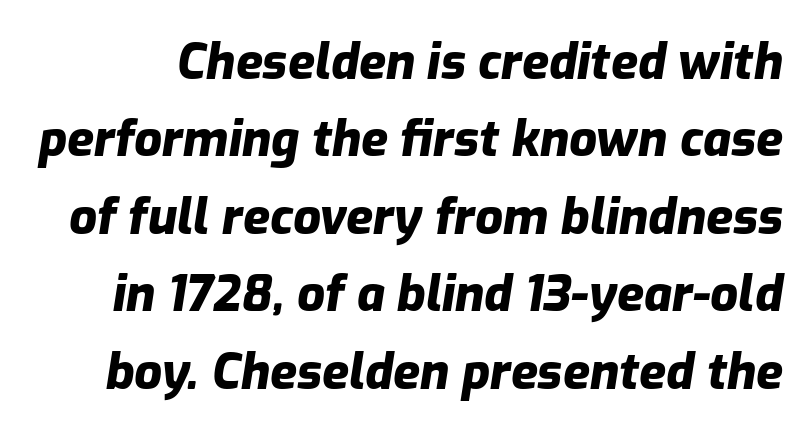
Q: Is the text bold? A: Yes.
Q: Is the text italic (slanted)? A: Yes, it leans right by about 9 degrees.
Q: Is the text underlined? A: No.
Q: Is the spacing between letters normal or unusually wide? A: Normal.
Q: Is the spacing between lines tight, normal or loose? A: Normal.
Q: Width (condensed, normal, or wide)? A: Normal.
Q: Stroke contrast? A: Low.
Q: x-height? A: Medium.
Q: Monospaced? A: No.
